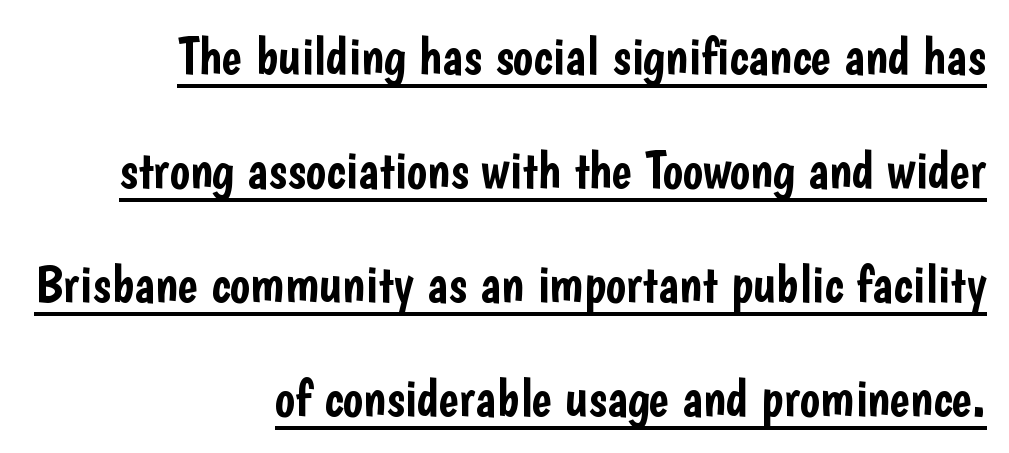
{"serif": "no", "italic": "no", "width": "condensed", "stroke_contrast": "low", "x_height": "medium", "monospaced": "no", "underline": "yes", "align": "right", "line_spacing": "loose", "line_spacing_ratio": 2.11, "letter_spacing": "normal", "letter_spacing_em": 0.0, "glyph_px": 54}
